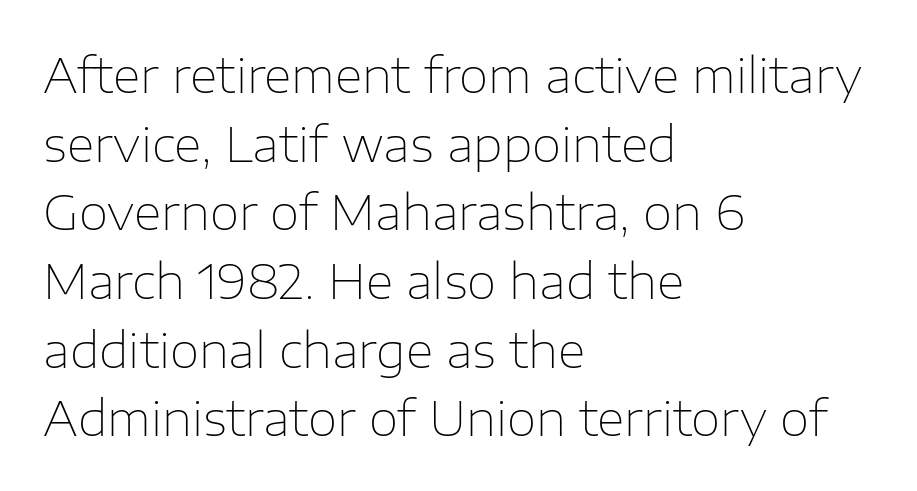
{"serif": "no", "italic": "no", "bold": "no", "weight": "thin", "width": "normal", "stroke_contrast": "low", "x_height": "medium", "monospaced": "no", "underline": "no", "align": "left", "line_spacing": "normal", "line_spacing_ratio": 1.43, "letter_spacing": "normal", "letter_spacing_em": 0.0, "glyph_px": 48}
